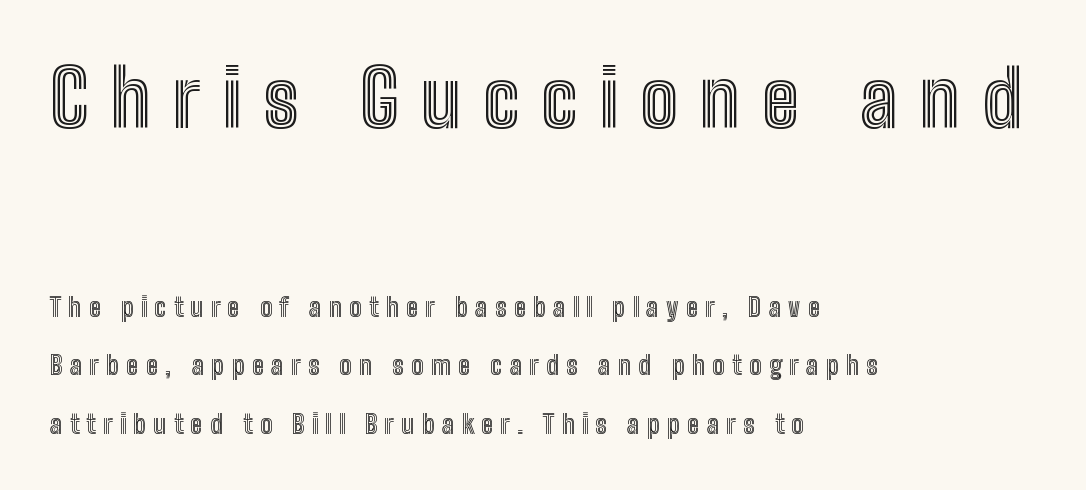
{"italic": "no", "width": "condensed", "x_height": "medium", "monospaced": "no", "underline": "no", "align": "left", "line_spacing": "loose", "line_spacing_ratio": 2.25, "letter_spacing": "wide", "letter_spacing_em": 0.28, "larger_block": "first", "size_ratio": 3.04, "glyph_px": 79}
